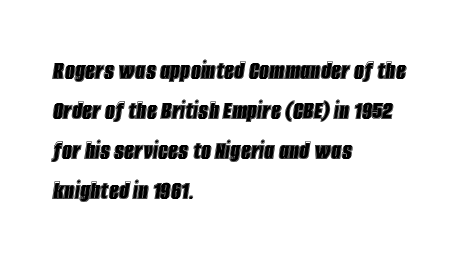
The image shows 28 px condensed type, italic (leaning right); set left-aligned, normal line spacing (1.43x), normal letter spacing, not underlined; a large x-height.
